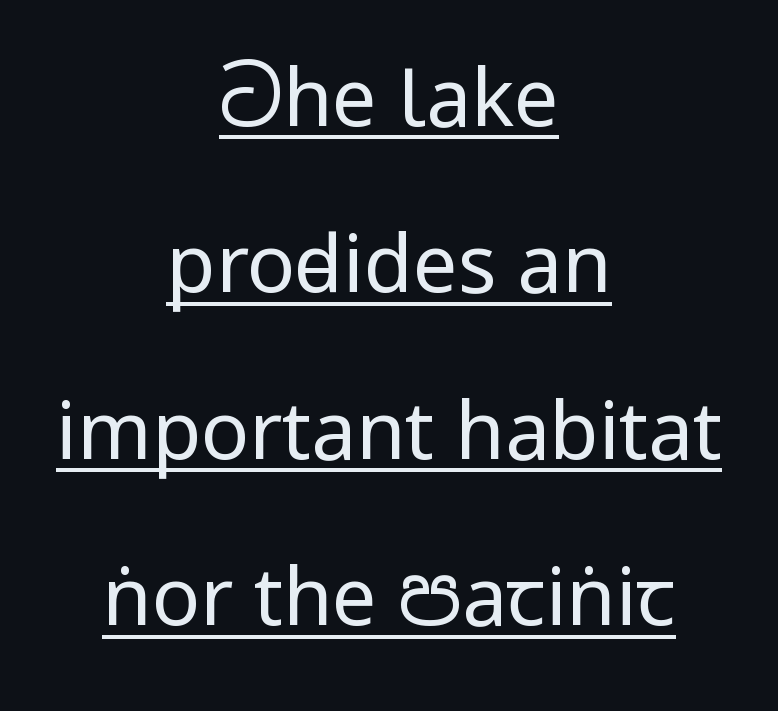
{"serif": "no", "italic": "no", "bold": "no", "weight": "regular", "width": "condensed", "stroke_contrast": "low", "underline": "yes", "align": "center", "line_spacing": "loose", "line_spacing_ratio": 2.08, "letter_spacing": "normal", "letter_spacing_em": 0.0, "glyph_px": 80}
